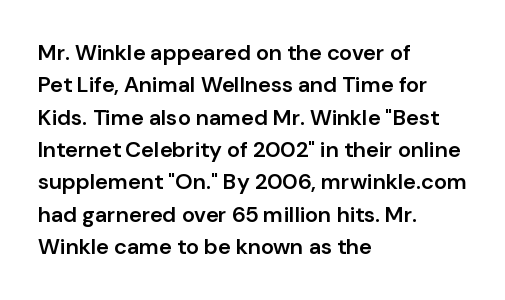
Q: Is the text bold? A: Semi-bold.
Q: Is the text italic (slanted)? A: No, it is upright.
Q: Is the text underlined? A: No.
Q: How is the paragraph aligned? A: Left-aligned.
Q: Is the spacing between letters normal or unusually wide? A: Normal.
Q: Is the spacing between lines tight, normal or loose? A: Normal.
